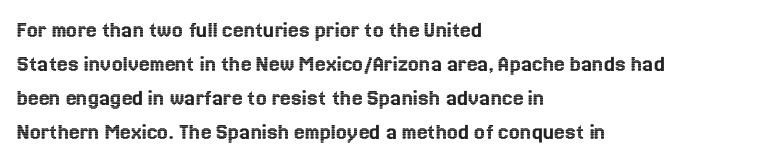
{"italic": "no", "underline": "no", "align": "left", "line_spacing": "normal", "line_spacing_ratio": 1.41, "letter_spacing": "normal", "letter_spacing_em": 0.0, "glyph_px": 24}
